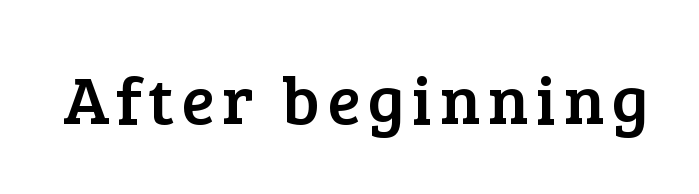
{"serif": "yes", "italic": "no", "width": "normal", "stroke_contrast": "low", "x_height": "medium", "monospaced": "no", "underline": "no", "glyph_px": 68}
